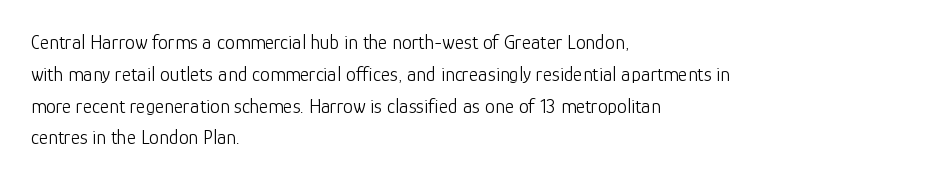
The image shows 20 px text type, upright; set left-aligned, normal line spacing (1.59x), normal letter spacing, not underlined.
